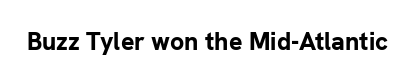
Underlining? Definitely not there. Strong, thick strokes mark this as bold type. This sample uses an upright cut, with every glyph sitting square on the baseline. A typesetter would call this zero additional tracking.
